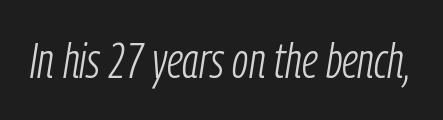
{"italic": "yes", "lean": "right", "slant_degrees": 9, "bold": "no", "weight": "light", "width": "condensed", "stroke_contrast": "low", "x_height": "medium", "monospaced": "no", "underline": "no", "letter_spacing": "normal", "letter_spacing_em": 0.0, "glyph_px": 49}
